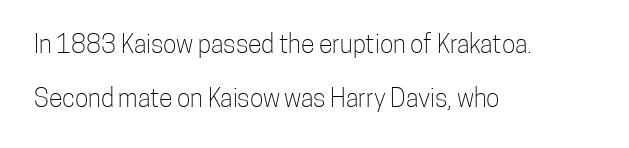
This sample uses plain, unmodified letter spacing. Is there much room between lines? Yes — plenty of vertical air separates them. The passage shown is not underscored anywhere. Upright lettering throughout. The passage is arranged the way most books set body copy — flush left.
